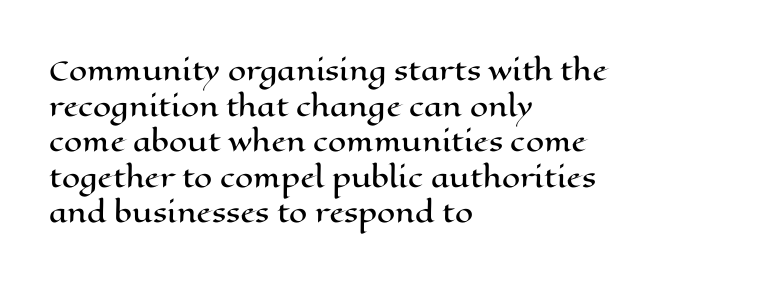
Compared with a centered layout, this one pins lines to the left instead. These lines were composed using upright roman letters. The type is set solid horizontally, with unmodified tracking. Vertical spacing — default. A bare baseline throughout the passage.
